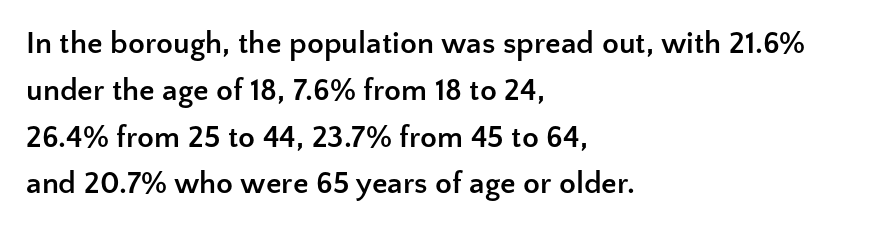
Q: Is the text bold? A: Yes.
Q: Is the text italic (slanted)? A: No, it is upright.
Q: Is the typeface a serif or a sans-serif typeface? A: Sans-serif.
Q: Is the text underlined? A: No.
Q: How is the paragraph aligned? A: Left-aligned.
Q: Is the spacing between letters normal or unusually wide? A: Normal.
Q: Is the spacing between lines tight, normal or loose? A: Normal.
Q: Width (condensed, normal, or wide)? A: Normal.
Q: Stroke contrast? A: Low.
Q: x-height? A: Medium.
Q: Monospaced? A: No.
